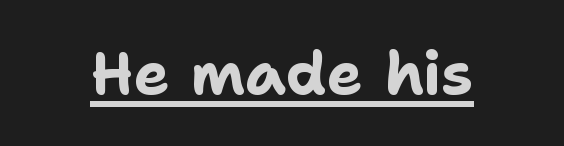
Q: Is the text bold? A: Yes.
Q: Is the text italic (slanted)? A: No, it is upright.
Q: Is the typeface a serif or a sans-serif typeface? A: Sans-serif.
Q: Is the text underlined? A: Yes.
Q: Is the spacing between letters normal or unusually wide? A: Normal.
Q: Width (condensed, normal, or wide)? A: Normal.
Q: Stroke contrast? A: Low.
Q: x-height? A: Medium.
Q: Monospaced? A: No.
